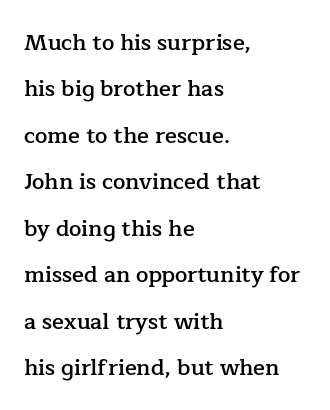
Q: Is the text bold? A: Semi-bold.
Q: Is the text italic (slanted)? A: No, it is upright.
Q: Is the text underlined? A: No.
Q: How is the paragraph aligned? A: Left-aligned.
Q: Is the spacing between letters normal or unusually wide? A: Normal.
Q: Is the spacing between lines tight, normal or loose? A: Loose.
